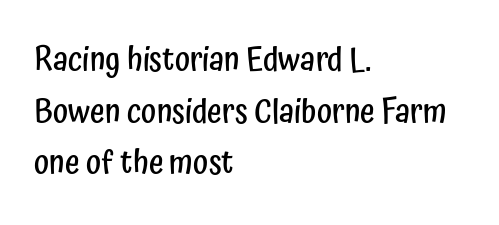
{"serif": "no", "italic": "no", "bold": "semi", "weight": "semibold", "width": "condensed", "stroke_contrast": "low", "x_height": "medium", "monospaced": "no", "underline": "no", "align": "left", "line_spacing": "normal", "line_spacing_ratio": 1.61, "letter_spacing": "normal", "letter_spacing_em": 0.0, "glyph_px": 32}
